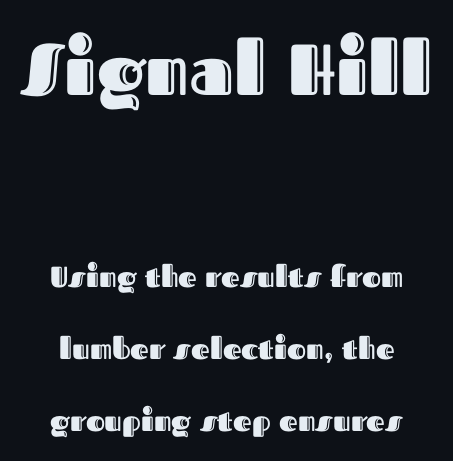
Rendered with straight, roman letterforms. A typesetter would call this proportional, since set widths differ per character. Between these two stacked blocks, the higher one wins on size. Is there much room between lines? Yes — plenty of vertical air separates them.
